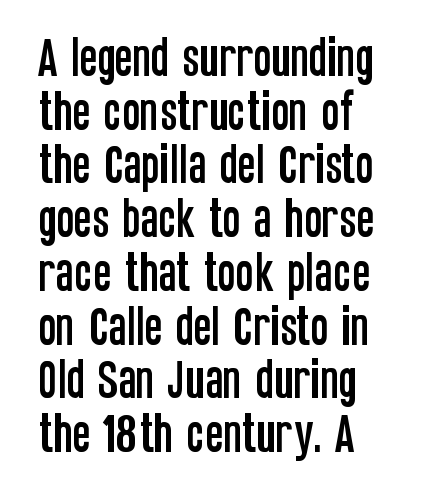
The image shows 43 px condensed sans-serif type, upright; set left-aligned, normal line spacing (1.25x), normal letter spacing, not underlined; low stroke contrast and a large x-height.
